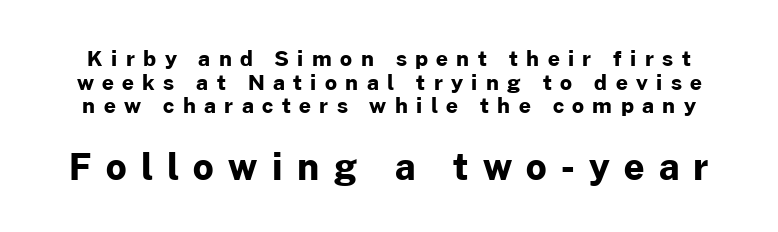
{"serif": "no", "italic": "no", "bold": "yes", "weight": "bold", "width": "normal", "stroke_contrast": "low", "x_height": "medium", "monospaced": "no", "underline": "no", "line_spacing": "tight", "line_spacing_ratio": 1.13, "letter_spacing": "wide", "letter_spacing_em": 0.4, "larger_block": "second", "size_ratio": 1.71, "glyph_px": 36}
